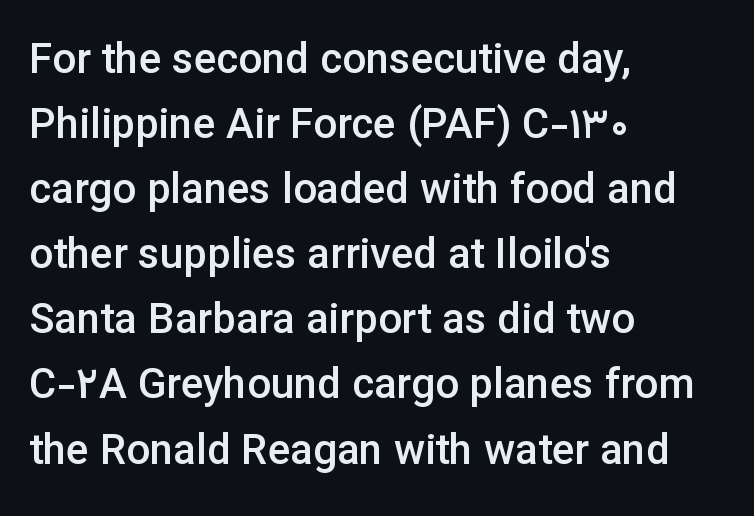
Q: Is the text bold? A: Semi-bold.
Q: Is the text italic (slanted)? A: No, it is upright.
Q: Is the typeface a serif or a sans-serif typeface? A: Sans-serif.
Q: Is the text underlined? A: No.
Q: How is the paragraph aligned? A: Left-aligned.
Q: Is the spacing between letters normal or unusually wide? A: Normal.
Q: Is the spacing between lines tight, normal or loose? A: Normal.
Q: Width (condensed, normal, or wide)? A: Normal.
Q: Stroke contrast? A: Low.
Q: x-height? A: Medium.
Q: Monospaced? A: No.
